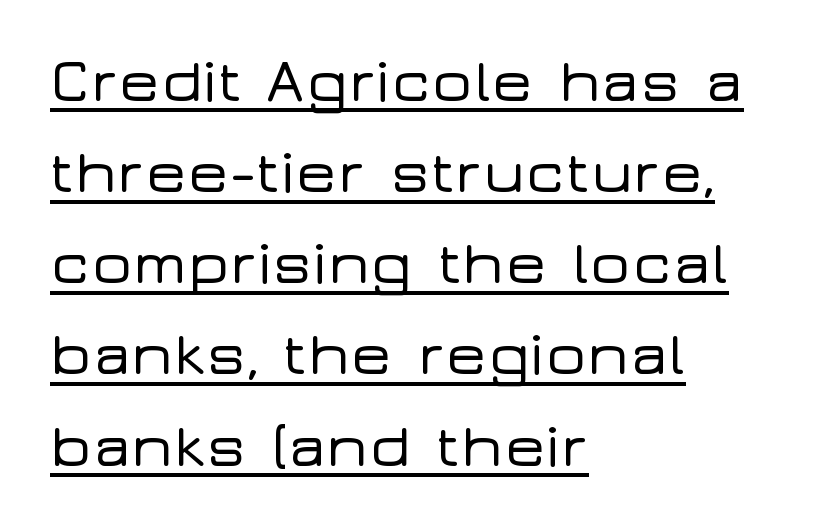
{"serif": "no", "italic": "no", "width": "wide", "stroke_contrast": "low", "x_height": "medium", "monospaced": "no", "underline": "yes", "align": "left", "line_spacing": "normal", "line_spacing_ratio": 1.47, "letter_spacing": "normal", "letter_spacing_em": 0.0, "glyph_px": 62}
